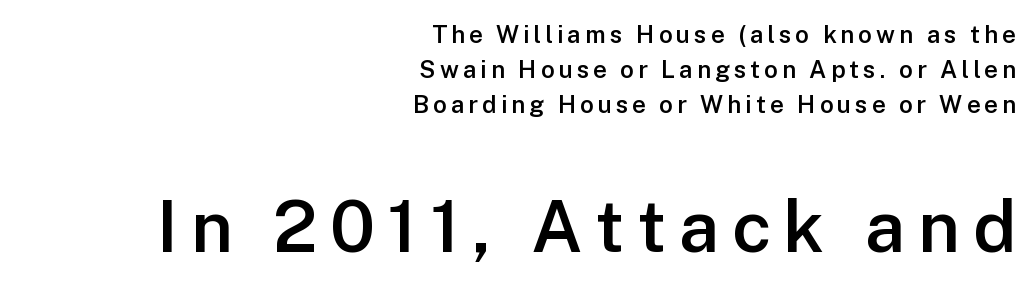
Observe the absence of serifs on each vertical stroke in this sample. The paragraph shown leans on its right margin. Nobody drew a line under any word here. Honestly, the row spacing looks completely unremarkable. Notice how the stems are strictly vertical — no italics here. Semibold letterforms, between regular and bold.
